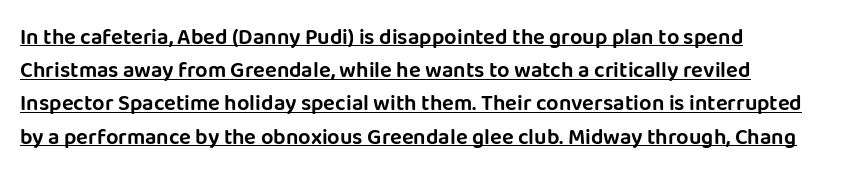
Has an underline been added? It has. You could call the tracking neutral — neither tight nor loose. The passage shown stacks its lines at a standard gap. The lettering holds an erect, upright posture throughout.
